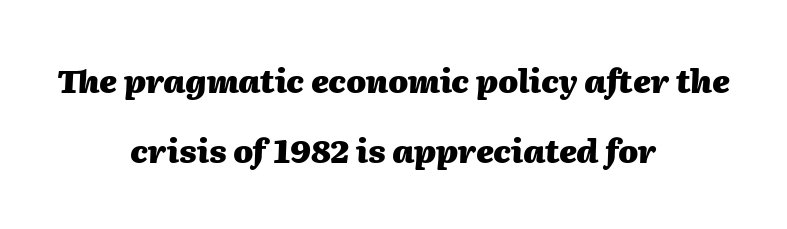
The image shows 32 px heavy type, italic (leaning right); set centered, loose line spacing (2.2x), normal letter spacing, not underlined; medium stroke contrast and a medium x-height.
